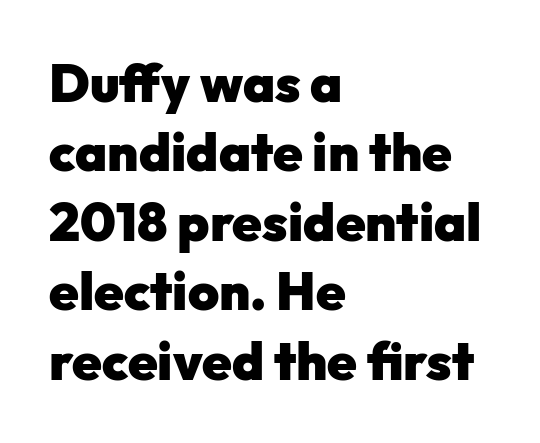
The image shows 53 px heavy sans-serif type, upright; set left-aligned, normal line spacing (1.31x), normal letter spacing, not underlined; low stroke contrast and a medium x-height.
